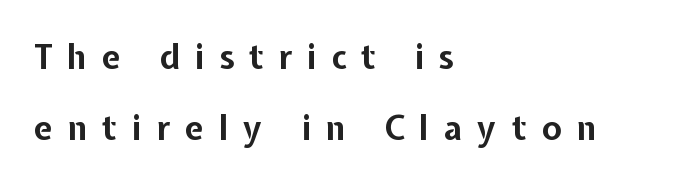
Q: Is the text bold? A: Yes.
Q: Is the text italic (slanted)? A: No, it is upright.
Q: Is the typeface a serif or a sans-serif typeface? A: Sans-serif.
Q: Is the text underlined? A: No.
Q: How is the paragraph aligned? A: Left-aligned.
Q: Is the spacing between letters normal or unusually wide? A: Unusually wide.
Q: Is the spacing between lines tight, normal or loose? A: Loose.
Q: Width (condensed, normal, or wide)? A: Normal.
Q: Stroke contrast? A: Low.
Q: x-height? A: Medium.
Q: Monospaced? A: No.
